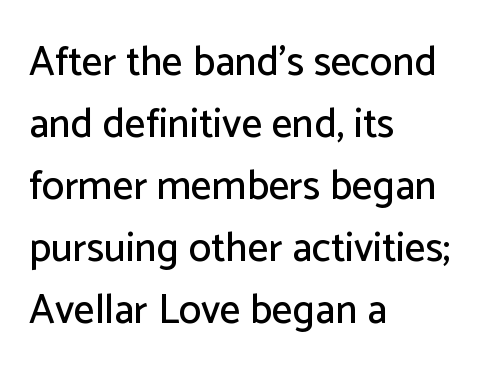
The image shows 41 px sans-serif type, upright; set left-aligned, normal line spacing (1.51x), normal letter spacing, not underlined; low stroke contrast and a medium x-height.
